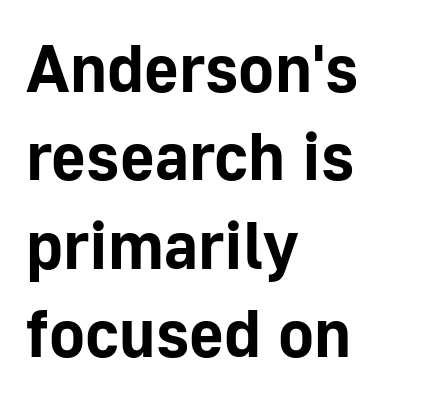
Q: Is the text bold? A: Yes.
Q: Is the text italic (slanted)? A: No, it is upright.
Q: Is the typeface a serif or a sans-serif typeface? A: Sans-serif.
Q: Is the text underlined? A: No.
Q: How is the paragraph aligned? A: Left-aligned.
Q: Is the spacing between letters normal or unusually wide? A: Normal.
Q: Is the spacing between lines tight, normal or loose? A: Normal.
Q: Width (condensed, normal, or wide)? A: Normal.
Q: Stroke contrast? A: Low.
Q: x-height? A: Medium.
Q: Monospaced? A: No.
